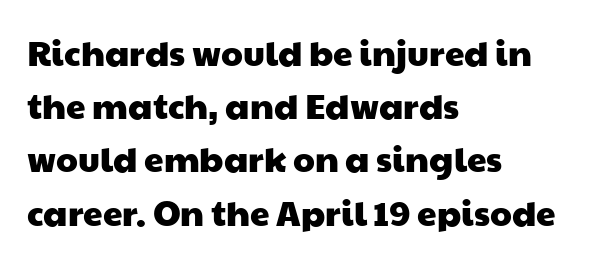
{"serif": "no", "width": "wide", "stroke_contrast": "low", "x_height": "medium", "monospaced": "no", "underline": "no", "align": "left", "line_spacing": "normal", "line_spacing_ratio": 1.52, "letter_spacing": "normal", "letter_spacing_em": 0.0, "glyph_px": 35}
